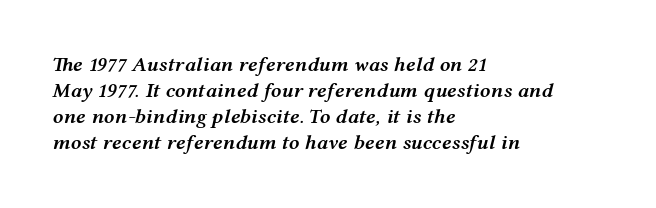
The image shows 21 px text type, italic (leaning right); set left-aligned, line spacing 1.24x, normal letter spacing, not underlined.
